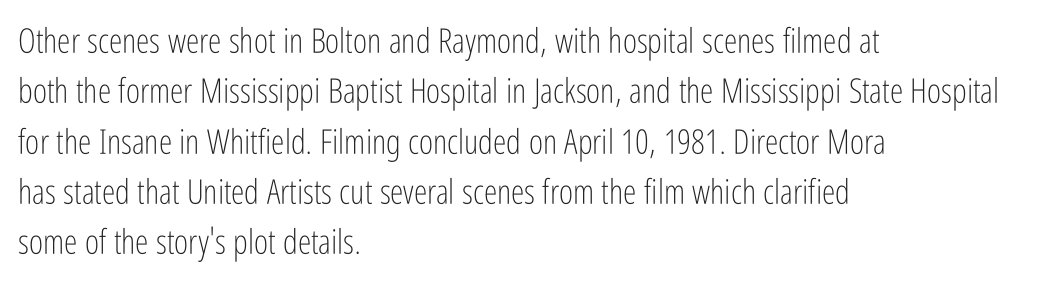
The strip under each line holds only bare page. The passage shown stacks its lines at a standard gap. Italic: no, the glyphs are upright roman. Words appear dense and cohesive because spacing is normal. This sample uses a sans-serif face.
